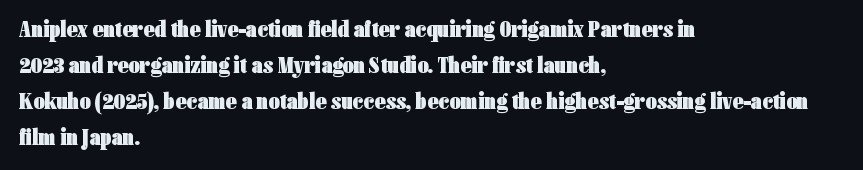
Q: Is the text bold? A: Yes.
Q: Is the text italic (slanted)? A: No, it is upright.
Q: Is the text underlined? A: No.
Q: How is the paragraph aligned? A: Left-aligned.
Q: Is the spacing between letters normal or unusually wide? A: Normal.
Q: Is the spacing between lines tight, normal or loose? A: Normal.
